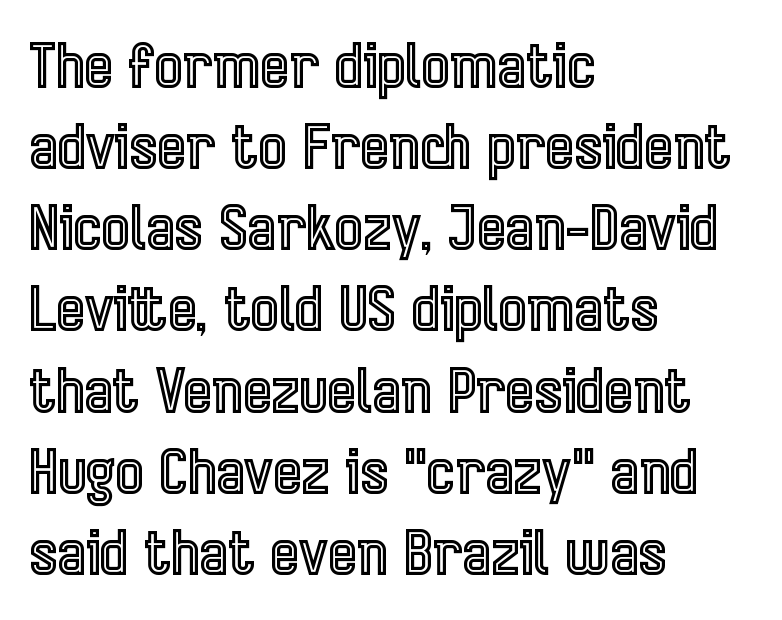
The image shows 61 px condensed type, upright; set left-aligned, normal line spacing (1.33x), normal letter spacing, not underlined; a medium x-height.
